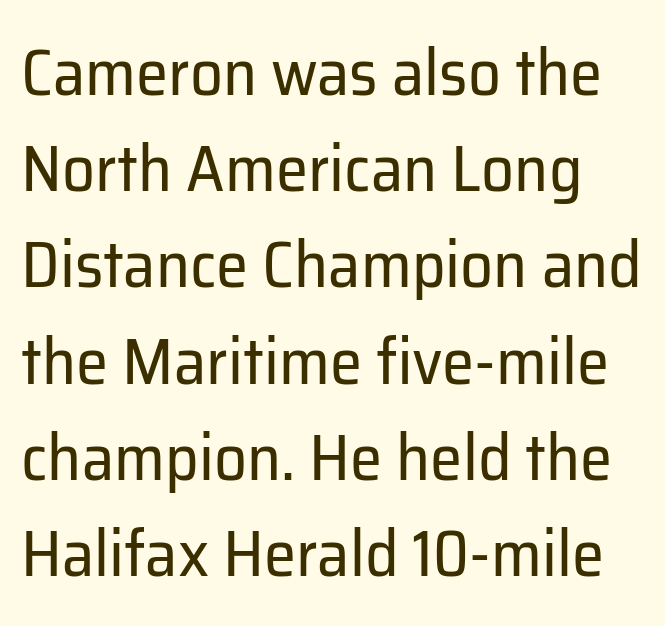
The letters carry no serifs — their stems end cleanly without finishing strokes. Here the designer chose a conventional face with non-uniform glyph widths. The specimen omits any rule beneath the text block's lines. The axis of the letterforms is exactly vertical. What stands out about the letter spacing? Nothing — it is the standard amount.
